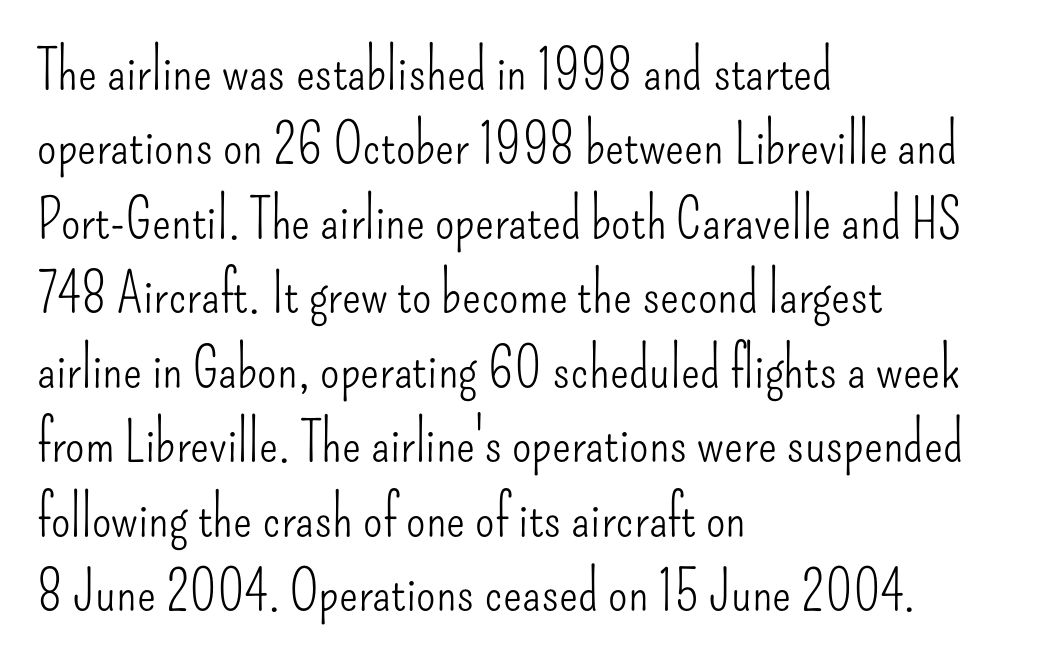
The image shows 56 px light, condensed sans-serif type, upright; set left-aligned, normal line spacing (1.33x), normal letter spacing, not underlined; low stroke contrast and a small x-height.
